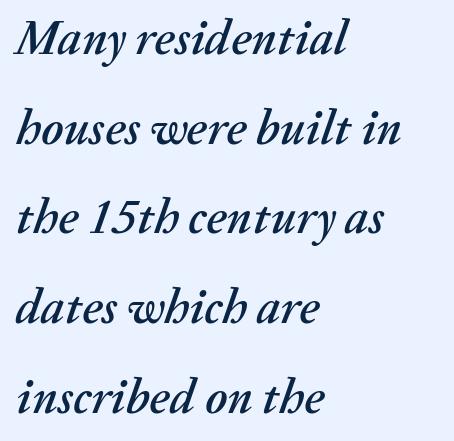
{"italic": "yes", "lean": "right", "slant_degrees": 20, "width": "normal", "stroke_contrast": "medium", "x_height": "medium", "monospaced": "no", "underline": "no", "align": "left", "line_spacing_ratio": 1.83, "letter_spacing": "normal", "letter_spacing_em": 0.0, "glyph_px": 49}
